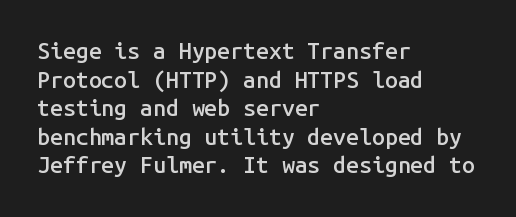
The passage shown is not underscored anywhere. On the weight axis this lands at semibold, roughly 600. Nothing unusual about the tracking: characters are spaced as the font intends. This is roman type, the default non-slanted kind. The paragraph has a hard left edge and a soft right edge.
